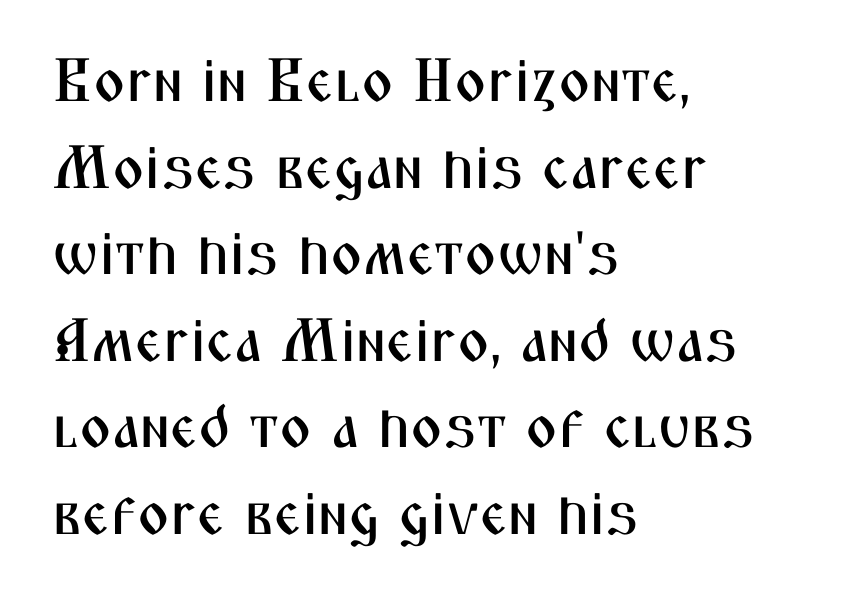
Q: Is the text italic (slanted)? A: No, it is upright.
Q: Is the typeface a serif or a sans-serif typeface? A: Sans-serif.
Q: Is the text underlined? A: No.
Q: How is the paragraph aligned? A: Left-aligned.
Q: Is the spacing between letters normal or unusually wide? A: Normal.
Q: Is the spacing between lines tight, normal or loose? A: Normal.
Q: Width (condensed, normal, or wide)? A: Condensed.
Q: Stroke contrast? A: Medium.
Q: x-height? A: Medium.
Q: Monospaced? A: No.
